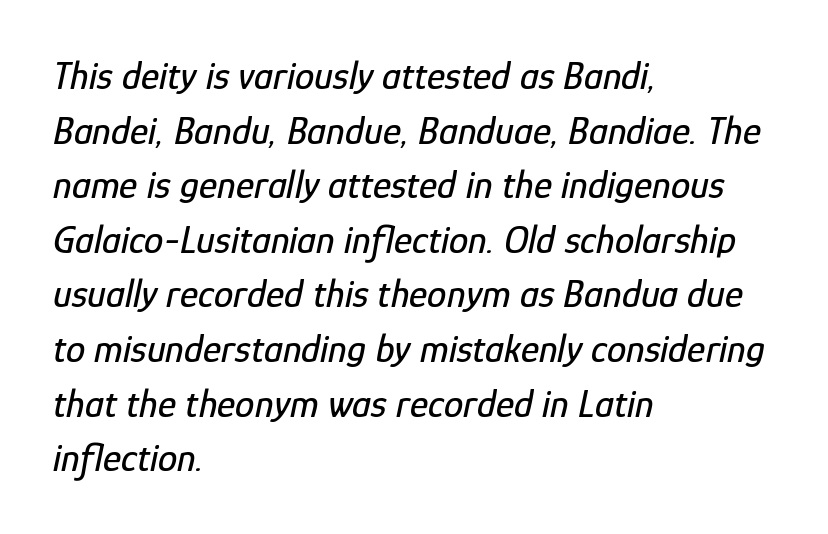
{"italic": "yes", "lean": "right", "slant_degrees": 12, "width": "condensed", "stroke_contrast": "low", "x_height": "medium", "monospaced": "no", "underline": "no", "align": "left", "line_spacing": "normal", "line_spacing_ratio": 1.4, "letter_spacing": "normal", "letter_spacing_em": 0.0, "glyph_px": 39}
